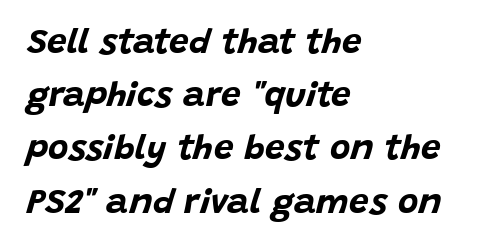
The block of text has a typical density, with ordinary space between rows. Is the letter spacing exaggerated? No — it looks like the ordinary default. It's the slanting kind of type. Short and long lines alike share a common starting point at left. Weight: bold. The rendering uses natural spacing where letterforms have individual widths.
